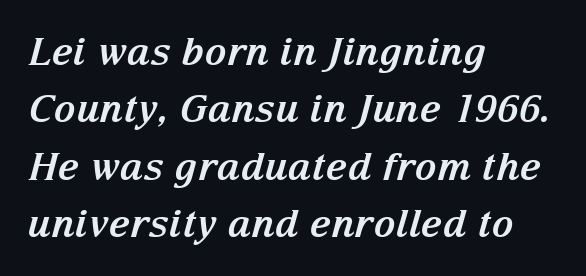
Q: Is the text bold? A: Yes.
Q: Is the text italic (slanted)? A: Yes, it leans right by about 15 degrees.
Q: Is the typeface a serif or a sans-serif typeface? A: Serif.
Q: Is the text underlined? A: No.
Q: How is the paragraph aligned? A: Left-aligned.
Q: Is the spacing between letters normal or unusually wide? A: Normal.
Q: Is the spacing between lines tight, normal or loose? A: Normal.
Q: Width (condensed, normal, or wide)? A: Normal.
Q: Stroke contrast? A: Medium.
Q: x-height? A: Medium.
Q: Monospaced? A: No.
